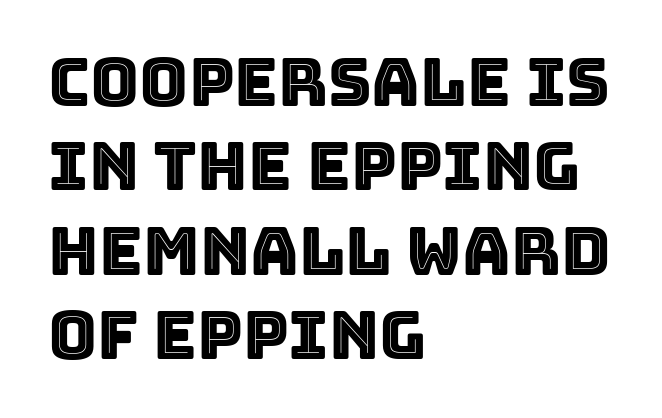
Q: Is the text italic (slanted)? A: No, it is upright.
Q: Is the text underlined? A: No.
Q: How is the paragraph aligned? A: Left-aligned.
Q: Is the spacing between letters normal or unusually wide? A: Normal.
Q: Is the spacing between lines tight, normal or loose? A: Normal.
Q: Width (condensed, normal, or wide)? A: Normal.
Q: x-height? A: Large.
Q: Monospaced? A: No.
